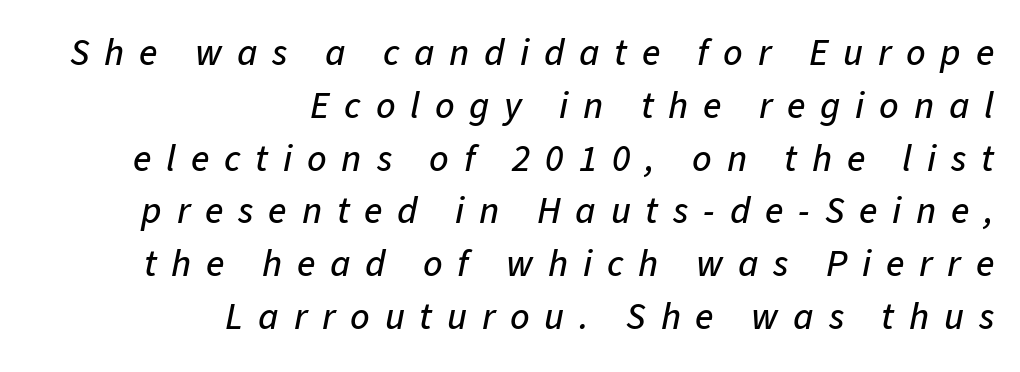
One glance says typical: line gaps are just what's usual. Check the space under the baseline: it is left empty. The font's italic variant was chosen for this text. You could not count columns in this text — the font is proportionally spaced. Short and long lines alike share a common ending point at right.
